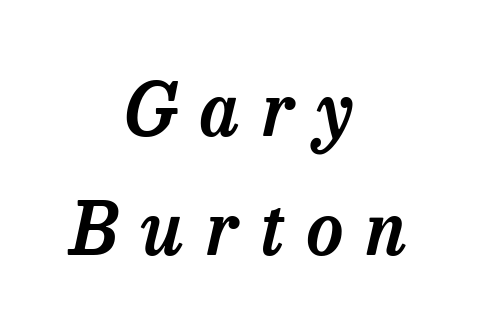
{"serif": "yes", "italic": "yes", "lean": "right", "slant_degrees": 13, "width": "normal", "stroke_contrast": "low", "x_height": "medium", "monospaced": "no", "underline": "no", "align": "center", "line_spacing": "normal", "line_spacing_ratio": 1.65, "letter_spacing": "wide", "letter_spacing_em": 0.31, "glyph_px": 72}
